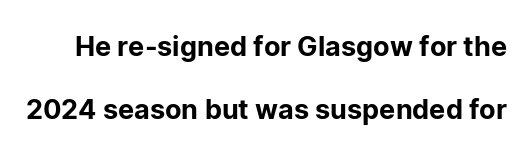
In terms of posture, this sample is upright. Words float on clear page, feet unadorned. Vertically, the passage feels expansive, rows floating well apart. Short note: letters normally spaced.
